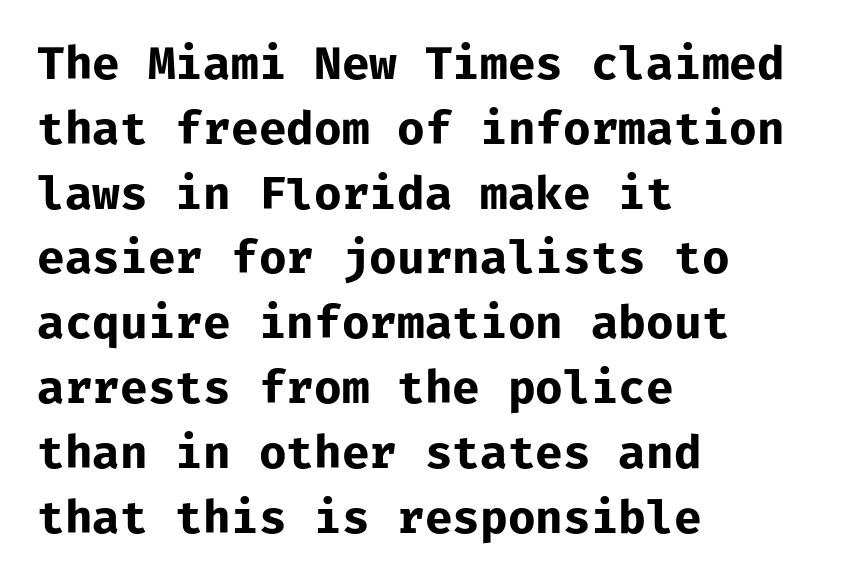
Q: Is the text bold? A: Yes.
Q: Is the text italic (slanted)? A: No, it is upright.
Q: Is the typeface a serif or a sans-serif typeface? A: Sans-serif.
Q: Is the text underlined? A: No.
Q: How is the paragraph aligned? A: Left-aligned.
Q: Is the spacing between letters normal or unusually wide? A: Normal.
Q: Is the spacing between lines tight, normal or loose? A: Normal.
Q: Width (condensed, normal, or wide)? A: Normal.
Q: Stroke contrast? A: Low.
Q: x-height? A: Medium.
Q: Monospaced? A: Yes.
